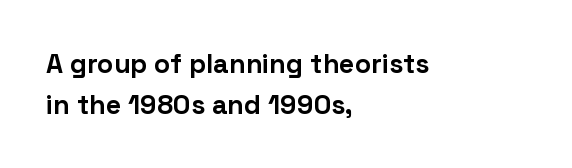
{"italic": "no", "bold": "yes", "underline": "no", "align": "left", "line_spacing": "normal", "line_spacing_ratio": 1.51, "letter_spacing": "normal", "letter_spacing_em": 0.0, "glyph_px": 27}
